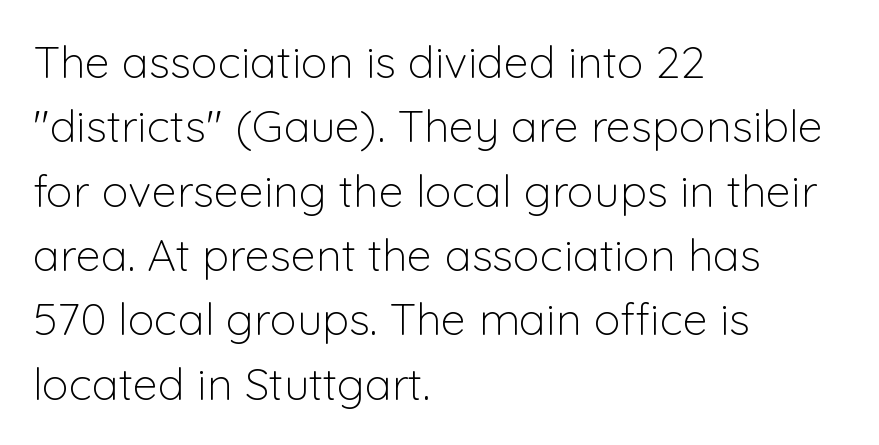
{"serif": "no", "italic": "no", "bold": "no", "weight": "light", "width": "normal", "stroke_contrast": "low", "x_height": "medium", "monospaced": "no", "underline": "no", "align": "left", "line_spacing": "normal", "line_spacing_ratio": 1.43, "letter_spacing": "normal", "letter_spacing_em": 0.0, "glyph_px": 45}
